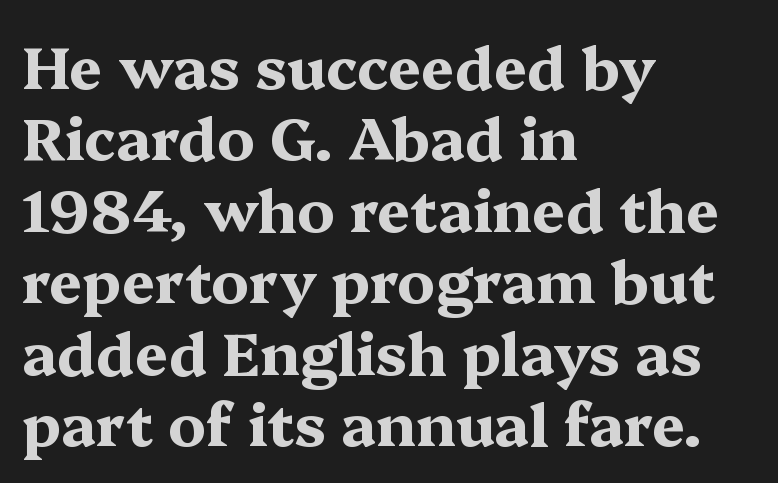
{"serif": "yes", "italic": "no", "bold": "yes", "weight": "bold", "width": "wide", "stroke_contrast": "medium", "x_height": "medium", "monospaced": "no", "underline": "no", "align": "left", "line_spacing_ratio": 1.21, "letter_spacing": "normal", "letter_spacing_em": 0.0, "glyph_px": 59}
